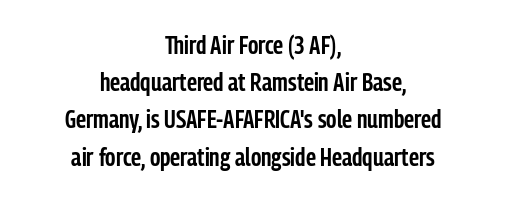
The image shows 26 px text type, upright; set centered, normal line spacing (1.43x), normal letter spacing, not underlined.
